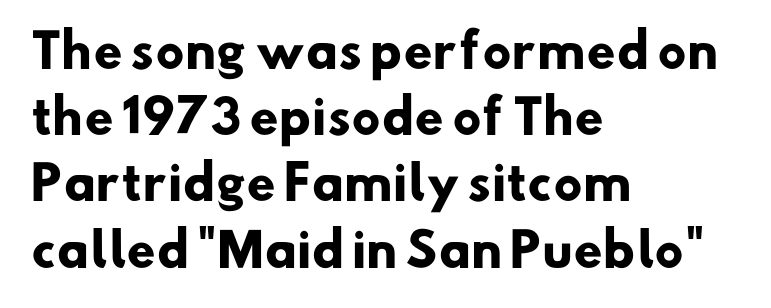
Q: Is the text bold? A: Yes.
Q: Is the typeface a serif or a sans-serif typeface? A: Sans-serif.
Q: Is the text underlined? A: No.
Q: How is the paragraph aligned? A: Left-aligned.
Q: Is the spacing between letters normal or unusually wide? A: Normal.
Q: Is the spacing between lines tight, normal or loose? A: Normal.
Q: Width (condensed, normal, or wide)? A: Normal.
Q: Stroke contrast? A: Low.
Q: x-height? A: Small.
Q: Monospaced? A: No.
